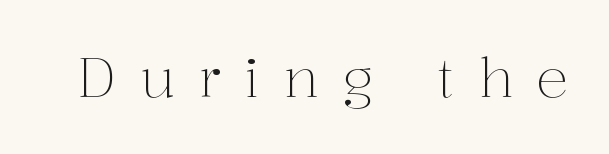
{"serif": "yes", "italic": "no", "bold": "no", "weight": "light", "width": "normal", "stroke_contrast": "medium", "x_height": "medium", "monospaced": "no", "underline": "no", "letter_spacing": "wide", "letter_spacing_em": 0.44, "glyph_px": 54}
